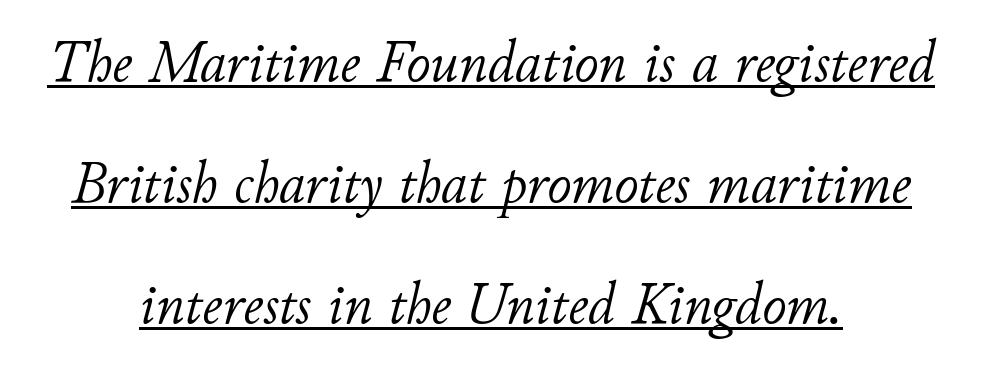
Q: Is the text bold? A: No.
Q: Is the text italic (slanted)? A: Yes, it leans right by about 11 degrees.
Q: Is the text underlined? A: Yes.
Q: How is the paragraph aligned? A: Centered.
Q: Is the spacing between letters normal or unusually wide? A: Normal.
Q: Is the spacing between lines tight, normal or loose? A: Loose.
Q: Width (condensed, normal, or wide)? A: Normal.
Q: Stroke contrast? A: Low.
Q: x-height? A: Small.
Q: Monospaced? A: No.
